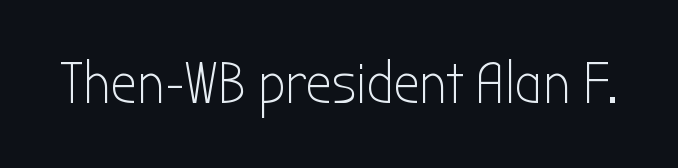
The image shows 59 px light, condensed sans-serif type, upright; set normal letter spacing, not underlined; low stroke contrast and a medium x-height.
